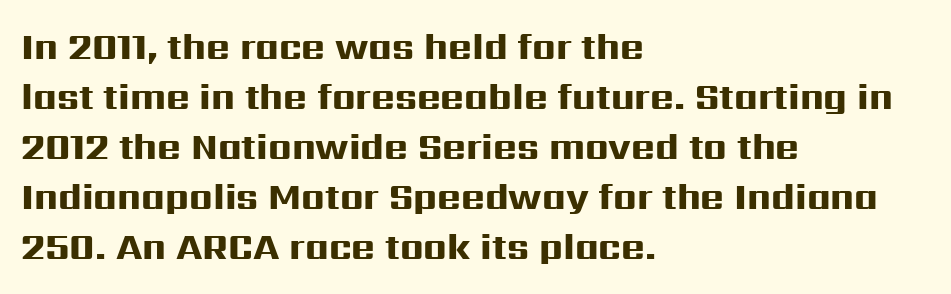
{"serif": "no", "italic": "no", "bold": "yes", "weight": "heavy", "width": "wide", "stroke_contrast": "high", "x_height": "medium", "monospaced": "no", "underline": "no", "align": "left", "line_spacing": "normal", "line_spacing_ratio": 1.39, "letter_spacing": "normal", "letter_spacing_em": 0.0, "glyph_px": 36}
